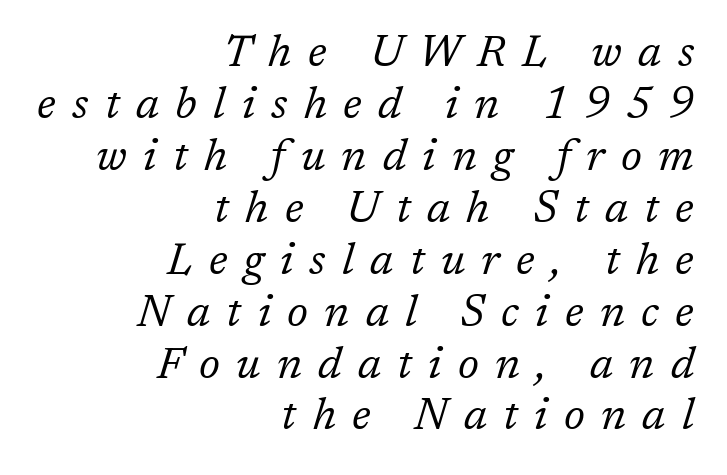
Q: Is the text bold? A: No.
Q: Is the text italic (slanted)? A: Yes, it leans right by about 17 degrees.
Q: Is the typeface a serif or a sans-serif typeface? A: Serif.
Q: Is the text underlined? A: No.
Q: How is the paragraph aligned? A: Right-aligned.
Q: Is the spacing between letters normal or unusually wide? A: Unusually wide.
Q: Width (condensed, normal, or wide)? A: Normal.
Q: Stroke contrast? A: Low.
Q: x-height? A: Medium.
Q: Monospaced? A: No.
